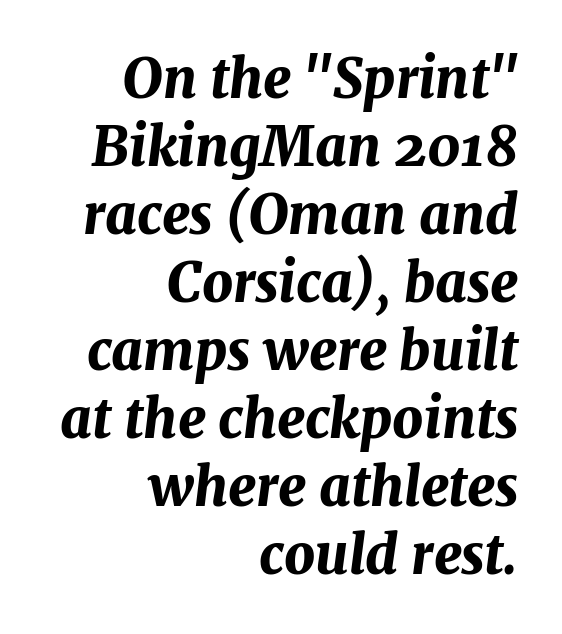
Q: Is the text bold? A: Yes.
Q: Is the text italic (slanted)? A: Yes, it leans right by about 7 degrees.
Q: Is the text underlined? A: No.
Q: How is the paragraph aligned? A: Right-aligned.
Q: Is the spacing between letters normal or unusually wide? A: Normal.
Q: Is the spacing between lines tight, normal or loose? A: Normal.
Q: Width (condensed, normal, or wide)? A: Normal.
Q: Stroke contrast? A: Medium.
Q: x-height? A: Medium.
Q: Monospaced? A: No.
